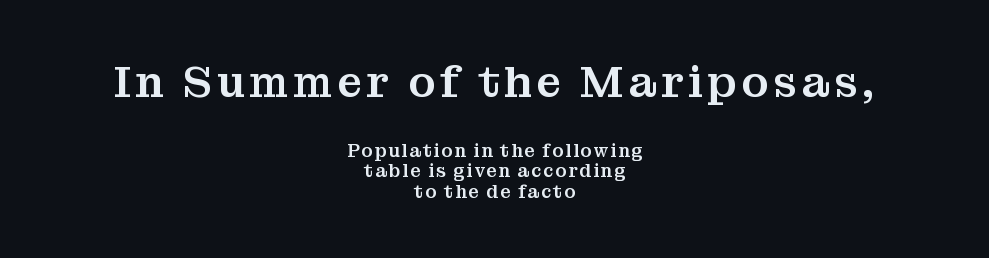
The image shows 44 px serif type, upright; set centered, tight line spacing (1.15x), not underlined; the first (top) block is 2.44x larger; medium stroke contrast and a medium x-height.
